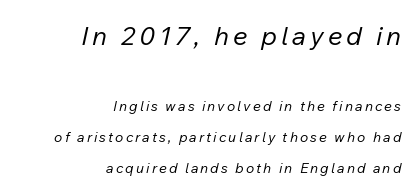
{"italic": "yes", "lean": "right", "slant_degrees": 12, "bold": "no", "underline": "no", "align": "right", "line_spacing": "loose", "line_spacing_ratio": 2.2, "larger_block": "first", "size_ratio": 1.86, "glyph_px": 26}
